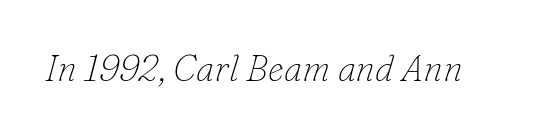
The image shows 36 px thin serif type, italic (leaning right); set normal letter spacing, not underlined; low stroke contrast and a small x-height.
